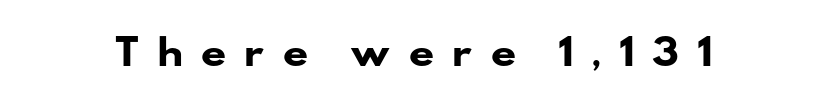
Q: Is the text bold? A: Yes.
Q: Is the typeface a serif or a sans-serif typeface? A: Sans-serif.
Q: Is the text underlined? A: No.
Q: Is the spacing between letters normal or unusually wide? A: Unusually wide.
Q: Width (condensed, normal, or wide)? A: Wide.
Q: Stroke contrast? A: Low.
Q: x-height? A: Small.
Q: Monospaced? A: No.
